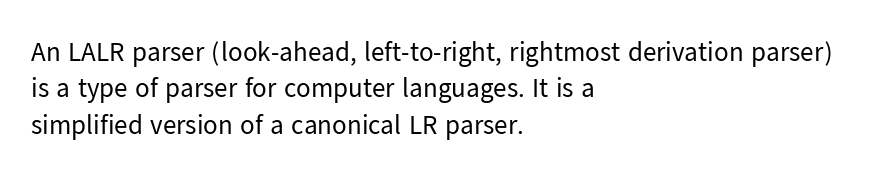
{"italic": "no", "bold": "no", "underline": "no", "align": "left", "line_spacing": "normal", "line_spacing_ratio": 1.35, "letter_spacing": "normal", "letter_spacing_em": 0.0, "glyph_px": 27}
